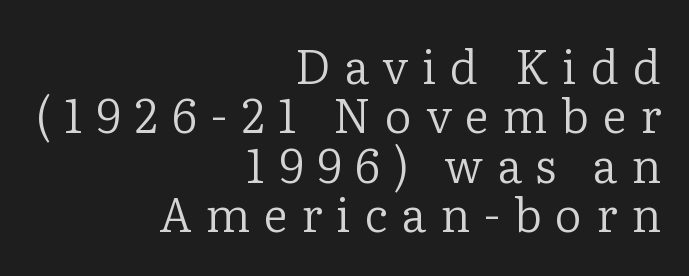
The image shows 47 px regular-weight serif type, upright; set right-aligned, tight line spacing (1.05x), unusually wide letter spacing (+0.29 em), not underlined; low stroke contrast and a medium x-height.
